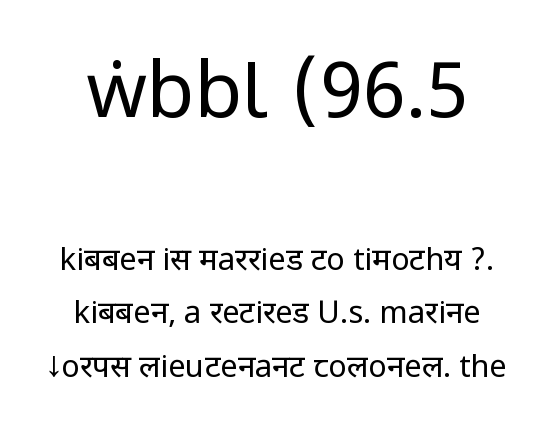
The image shows 77 px regular-weight, condensed sans-serif type, upright; set line spacing 1.73x, normal letter spacing, not underlined; the first (top) block is 2.48x larger; low stroke contrast.
